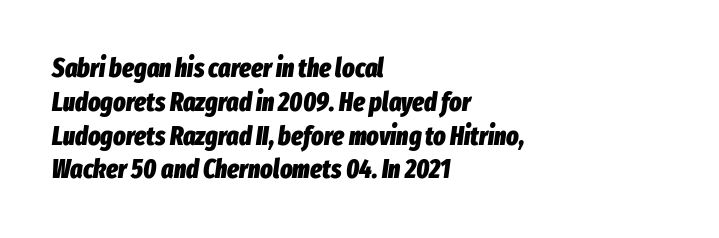
The image shows 26 px bold type, italic (leaning right); set left-aligned, normal line spacing (1.3x), normal letter spacing, not underlined.
